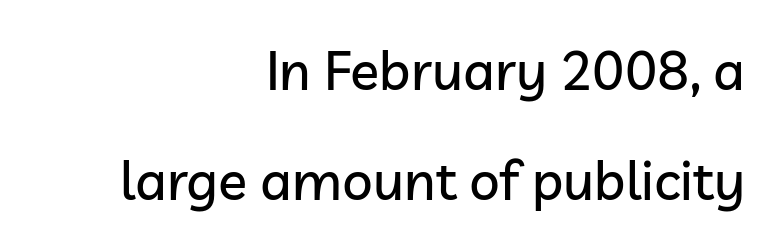
Q: Is the text italic (slanted)? A: No, it is upright.
Q: Is the typeface a serif or a sans-serif typeface? A: Sans-serif.
Q: Is the text underlined? A: No.
Q: How is the paragraph aligned? A: Right-aligned.
Q: Is the spacing between letters normal or unusually wide? A: Normal.
Q: Is the spacing between lines tight, normal or loose? A: Loose.
Q: Width (condensed, normal, or wide)? A: Normal.
Q: Stroke contrast? A: Low.
Q: x-height? A: Medium.
Q: Monospaced? A: No.
